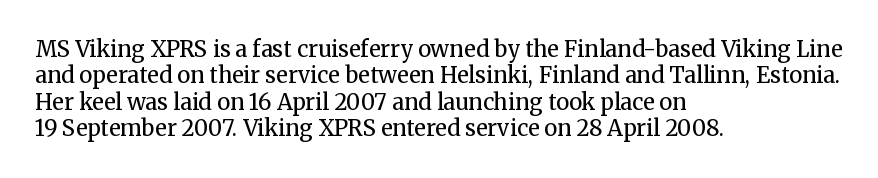
Q: Is the text bold? A: No.
Q: Is the text italic (slanted)? A: No, it is upright.
Q: Is the text underlined? A: No.
Q: How is the paragraph aligned? A: Left-aligned.
Q: Is the spacing between letters normal or unusually wide? A: Normal.
